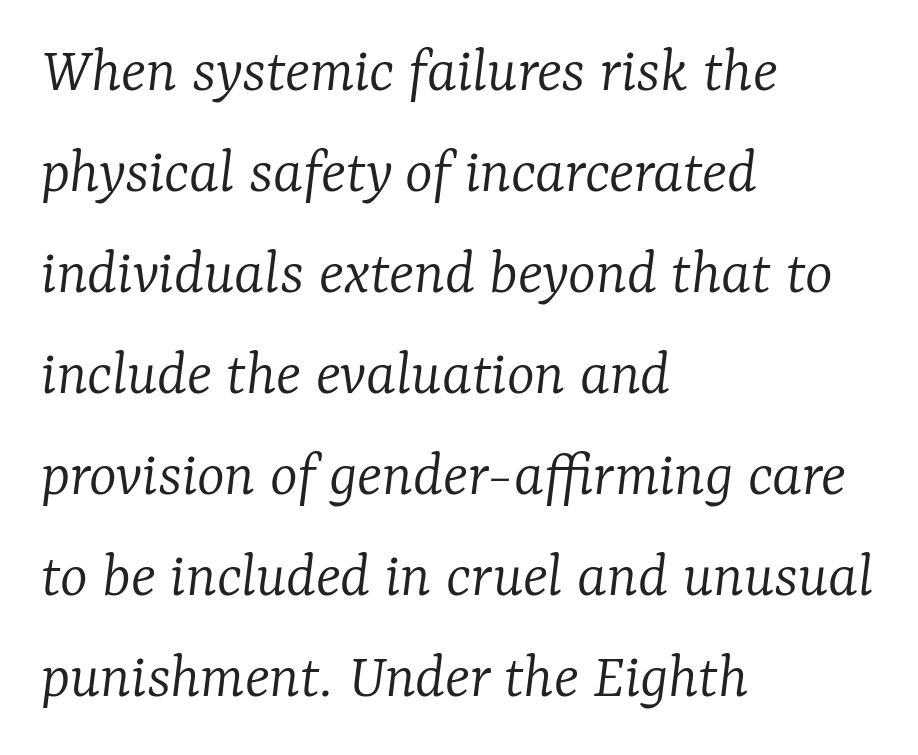
Q: Is the text bold? A: No.
Q: Is the text italic (slanted)? A: Yes, it leans right by about 7 degrees.
Q: Is the typeface a serif or a sans-serif typeface? A: Serif.
Q: Is the text underlined? A: No.
Q: How is the paragraph aligned? A: Left-aligned.
Q: Is the spacing between letters normal or unusually wide? A: Normal.
Q: Is the spacing between lines tight, normal or loose? A: Normal.
Q: Width (condensed, normal, or wide)? A: Normal.
Q: Stroke contrast? A: Low.
Q: x-height? A: Medium.
Q: Monospaced? A: No.
